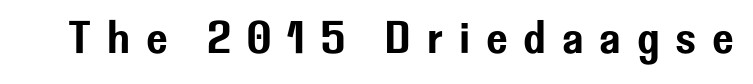
{"serif": "no", "italic": "no", "width": "normal", "stroke_contrast": "low", "x_height": "medium", "monospaced": "no", "underline": "no", "letter_spacing": "wide", "letter_spacing_em": 0.34, "glyph_px": 46}
